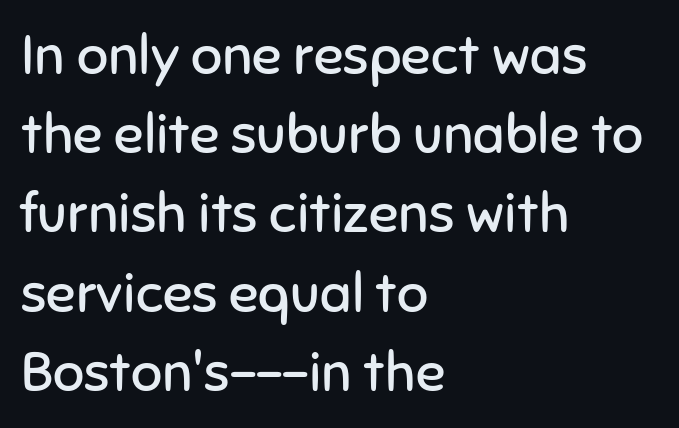
The axis of the letterforms is exactly vertical. Evenly set lines give the paragraph a standard silhouette. In terms of letterspacing, this is plain default setting. Each letter keeps its own natural width here, so spacing adapts to shape. The characters display no serif detailing; their extremities are plain.
